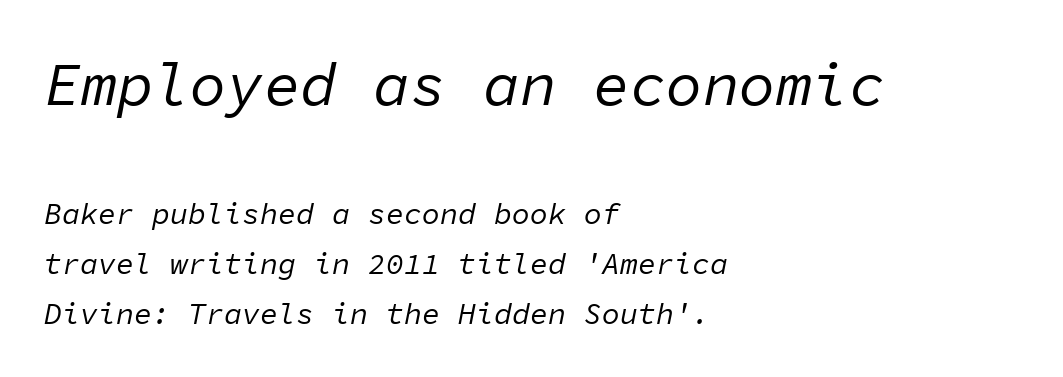
{"italic": "yes", "lean": "right", "slant_degrees": 11, "bold": "no", "weight": "regular", "width": "normal", "stroke_contrast": "low", "x_height": "medium", "monospaced": "yes", "underline": "no", "align": "left", "line_spacing": "normal", "line_spacing_ratio": 1.66, "letter_spacing": "normal", "letter_spacing_em": 0.0, "larger_block": "first", "size_ratio": 2.03, "glyph_px": 61}
